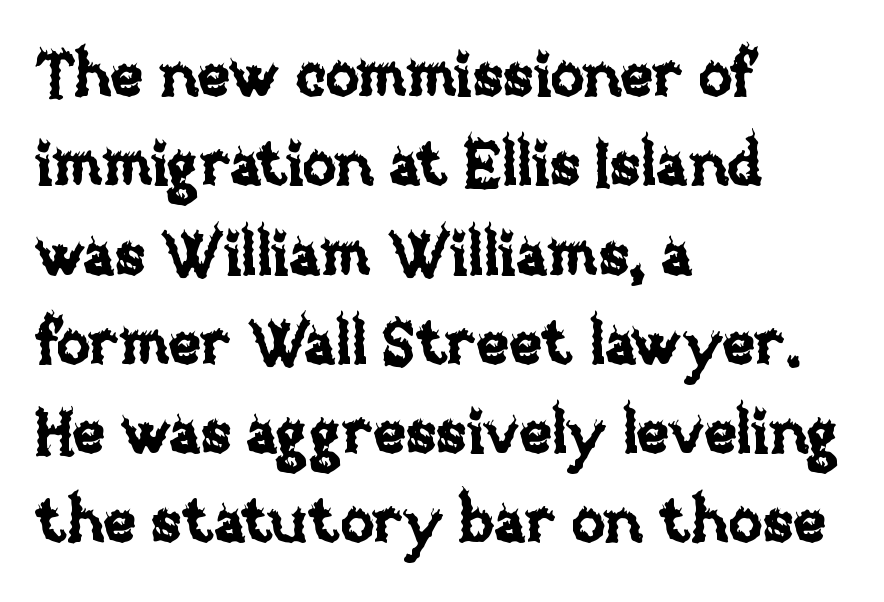
{"italic": "no", "width": "normal", "stroke_contrast": "low", "x_height": "large", "monospaced": "no", "underline": "no", "align": "left", "line_spacing": "normal", "line_spacing_ratio": 1.44, "letter_spacing": "normal", "letter_spacing_em": 0.0, "glyph_px": 62}
